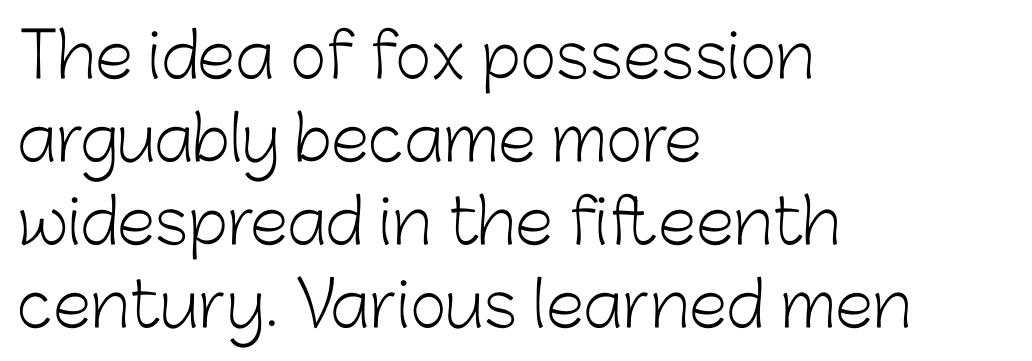
Q: Is the text bold? A: No.
Q: Is the text italic (slanted)? A: No, it is upright.
Q: Is the typeface a serif or a sans-serif typeface? A: Sans-serif.
Q: Is the text underlined? A: No.
Q: How is the paragraph aligned? A: Left-aligned.
Q: Is the spacing between letters normal or unusually wide? A: Normal.
Q: Is the spacing between lines tight, normal or loose? A: Normal.
Q: Width (condensed, normal, or wide)? A: Normal.
Q: Stroke contrast? A: Low.
Q: x-height? A: Medium.
Q: Monospaced? A: No.
